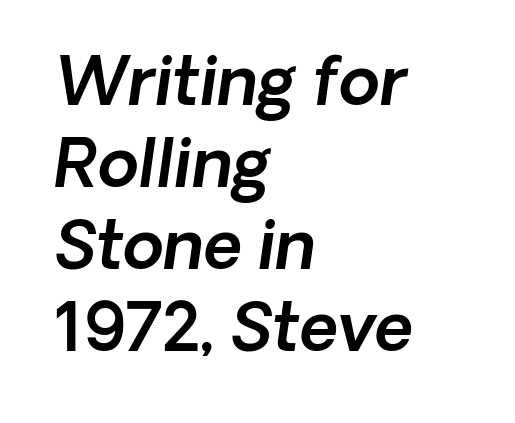
Every character sits at an angle, as italics do. Between one letter and the next there's only the usual sliver of space. The lines are quadded left. Decoration check: the copy has no underline.
